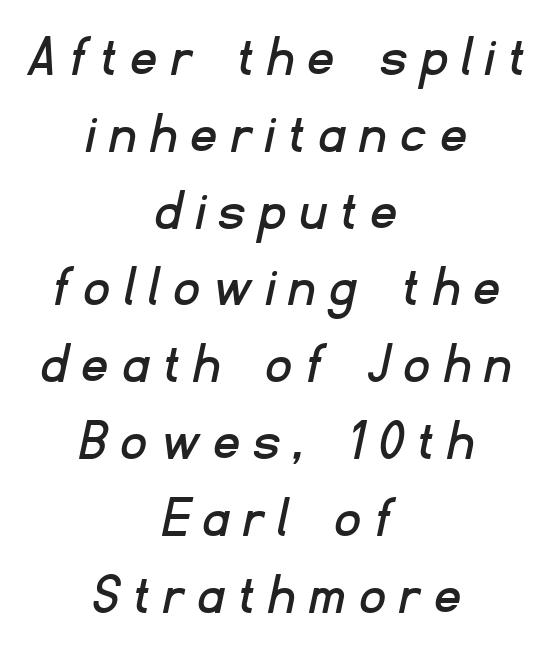
The image shows 60 px sans-serif type; set centered, normal line spacing (1.28x), unusually wide letter spacing (+0.27 em), not underlined; low stroke contrast and a small x-height.
